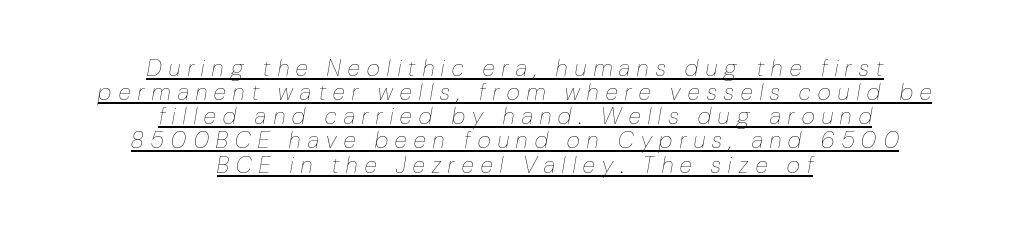
The image shows 23 px text type, italic (leaning right); set centered, tight line spacing (1.05x), unusually wide letter spacing (+0.33 em), underlined.
